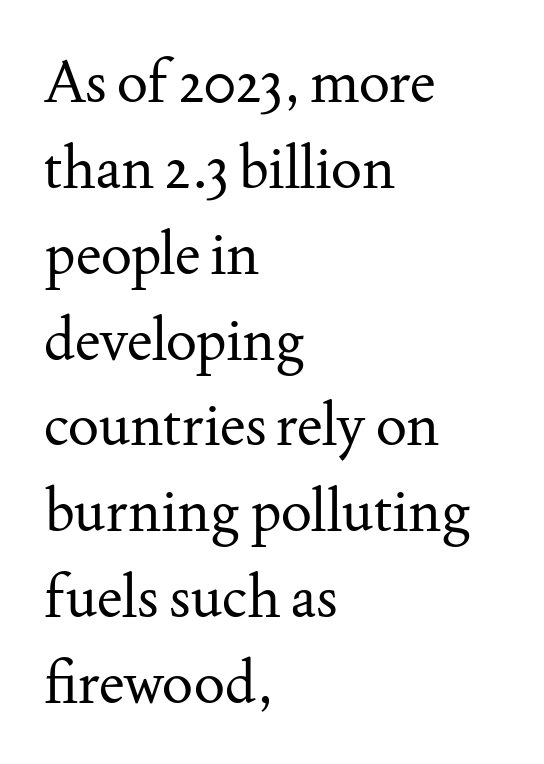
This sample uses an upright cut, with every glyph sitting square on the baseline. Note the varied advance widths — an 'i' is clearly narrower than an 'm'. Unmarked baselines from the first word to the last. Weight: not bold — regular or lighter.
